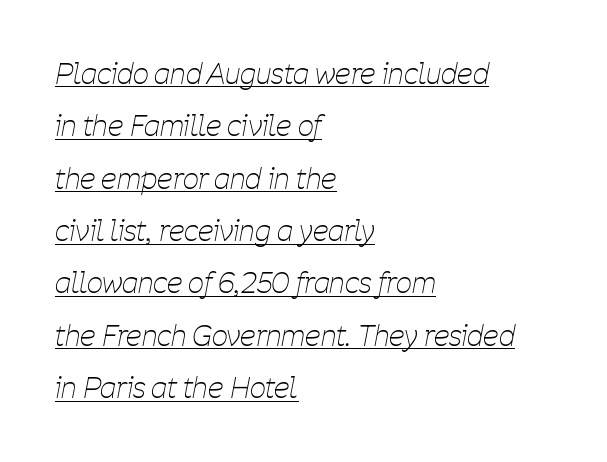
Q: Is the text bold? A: No.
Q: Is the text italic (slanted)? A: Yes, it leans right by about 11 degrees.
Q: Is the text underlined? A: Yes.
Q: How is the paragraph aligned? A: Left-aligned.
Q: Is the spacing between letters normal or unusually wide? A: Normal.
Q: Width (condensed, normal, or wide)? A: Condensed.
Q: Stroke contrast? A: Low.
Q: x-height? A: Medium.
Q: Monospaced? A: No.
